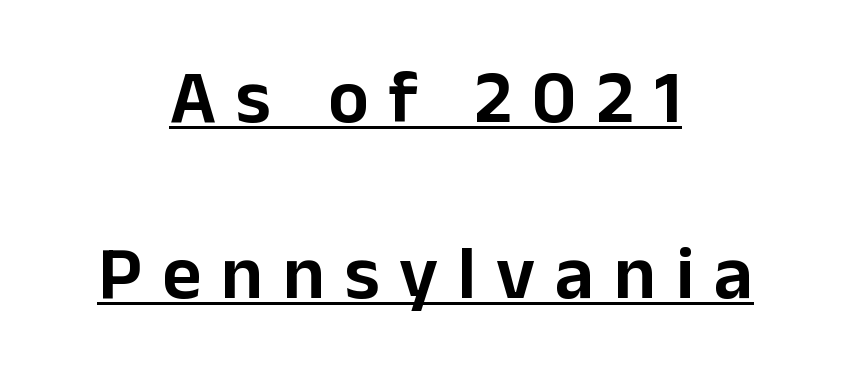
The image shows 76 px sans-serif type, upright; set centered, loose line spacing (2.31x), unusually wide letter spacing (+0.26 em), underlined; low stroke contrast and a medium x-height.
